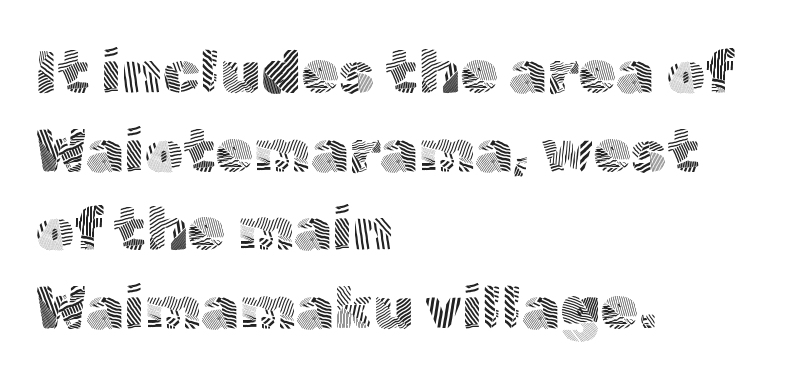
{"serif": "no", "italic": "no", "bold": "no", "weight": "light", "width": "normal", "x_height": "medium", "monospaced": "no", "underline": "no", "align": "left", "line_spacing": "normal", "line_spacing_ratio": 1.29, "letter_spacing": "normal", "letter_spacing_em": 0.0, "glyph_px": 61}
